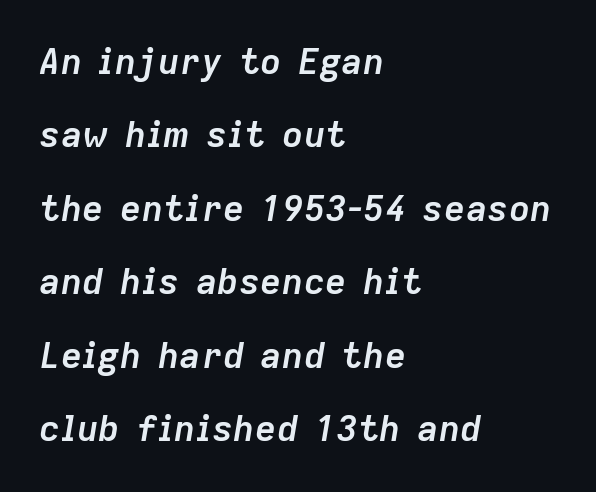
Q: Is the text bold? A: Yes.
Q: Is the text italic (slanted)? A: Yes, it leans right by about 9 degrees.
Q: Is the text underlined? A: No.
Q: How is the paragraph aligned? A: Left-aligned.
Q: Is the spacing between letters normal or unusually wide? A: Normal.
Q: Is the spacing between lines tight, normal or loose? A: Loose.
Q: Width (condensed, normal, or wide)? A: Normal.
Q: Stroke contrast? A: Low.
Q: x-height? A: Medium.
Q: Monospaced? A: No.
